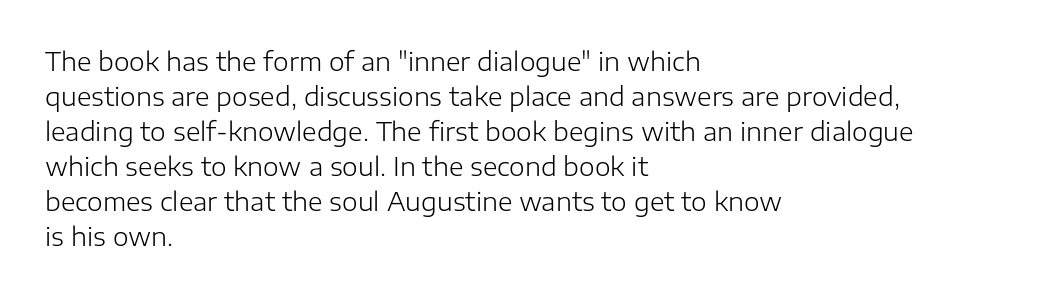
The image shows 25 px text type, upright; set left-aligned, normal line spacing (1.4x), normal letter spacing, not underlined.
